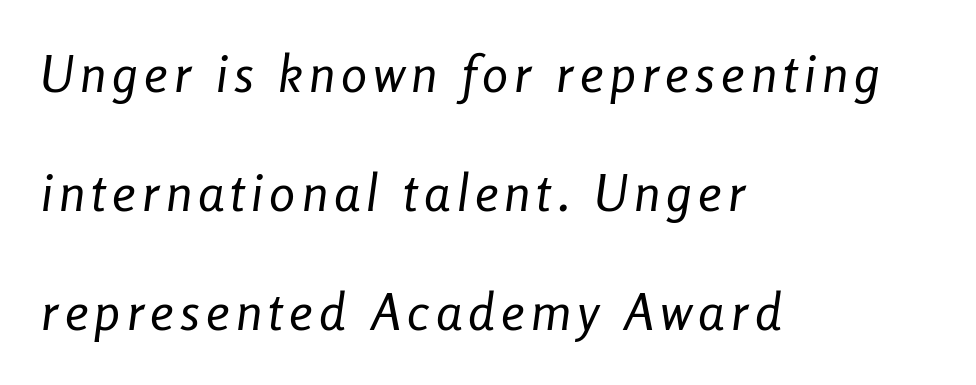
{"italic": "yes", "lean": "right", "slant_degrees": 8, "bold": "no", "weight": "regular", "width": "condensed", "stroke_contrast": "low", "x_height": "medium", "monospaced": "no", "underline": "no", "align": "left", "line_spacing": "loose", "line_spacing_ratio": 2.29, "glyph_px": 52}
